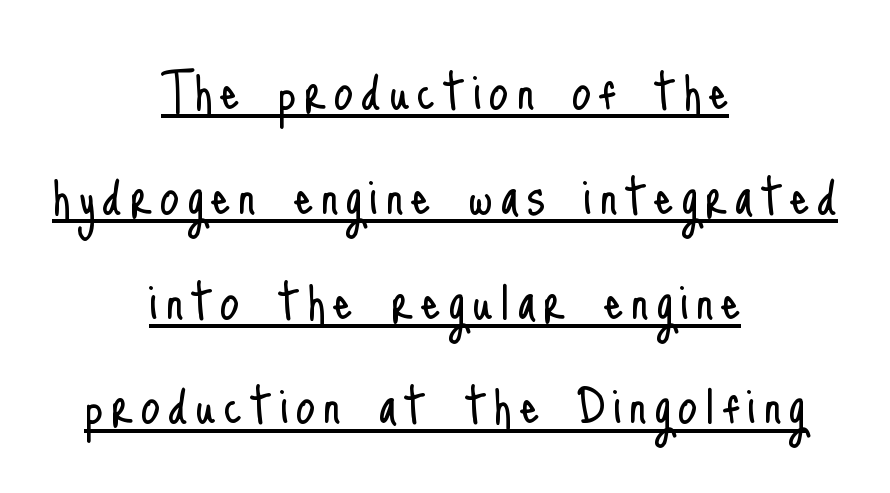
Q: Is the text bold? A: No.
Q: Is the text italic (slanted)? A: No, it is upright.
Q: Is the typeface a serif or a sans-serif typeface? A: Sans-serif.
Q: Is the text underlined? A: Yes.
Q: How is the paragraph aligned? A: Centered.
Q: Is the spacing between lines tight, normal or loose? A: Normal.
Q: Width (condensed, normal, or wide)? A: Condensed.
Q: Stroke contrast? A: Low.
Q: x-height? A: Small.
Q: Monospaced? A: No.
